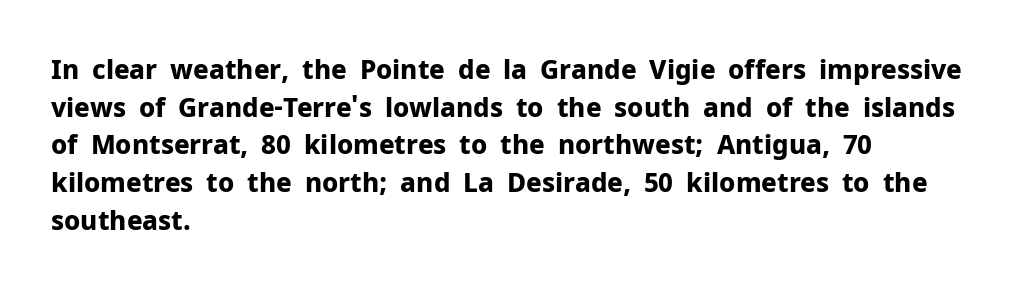
Q: Is the text bold? A: Yes.
Q: Is the text italic (slanted)? A: No, it is upright.
Q: Is the text underlined? A: No.
Q: How is the paragraph aligned? A: Left-aligned.
Q: Is the spacing between letters normal or unusually wide? A: Normal.
Q: Is the spacing between lines tight, normal or loose? A: Normal.
